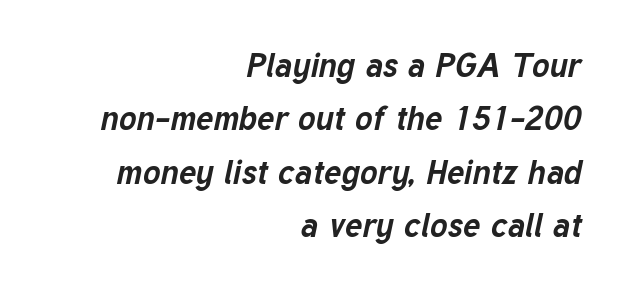
The image shows 33 px bold type, italic (leaning right); set right-aligned, normal line spacing (1.62x), normal letter spacing, not underlined; low stroke contrast and a medium x-height.
